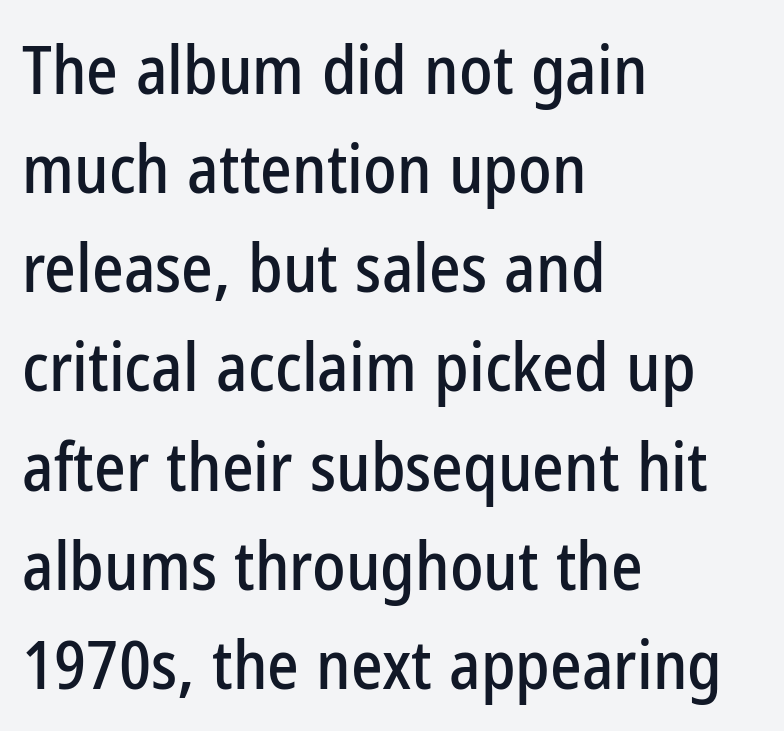
The passage shown is not underscored anywhere. Note: no serifs on the glyphs. Reading down the column, the eye jumps a familiar distance to each next line. Characters follow at the spacing the type designer built in. Do the characters align in a grid? No, the font is proportional. Notice how the stems are strictly vertical — no italics here.
